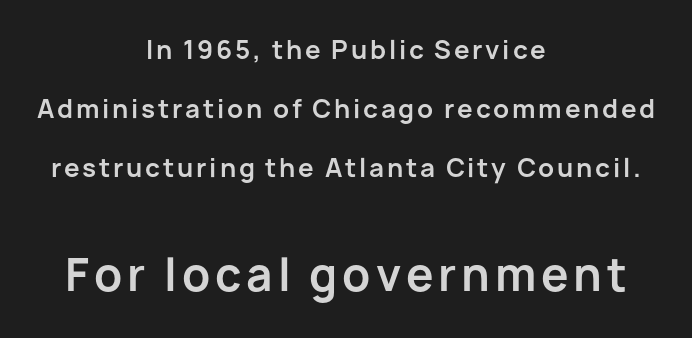
{"serif": "no", "italic": "no", "bold": "yes", "weight": "bold", "width": "normal", "stroke_contrast": "low", "x_height": "medium", "monospaced": "no", "underline": "no", "align": "center", "line_spacing": "loose", "line_spacing_ratio": 2.36, "larger_block": "second", "size_ratio": 1.76, "glyph_px": 44}
